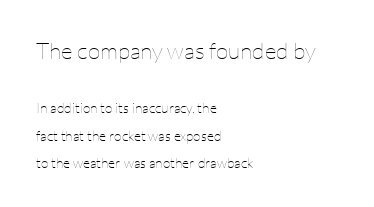
The image shows 23 px text type, upright; set left-aligned, loose line spacing (1.95x), normal letter spacing, not underlined; the first (top) block is 1.64x larger.
